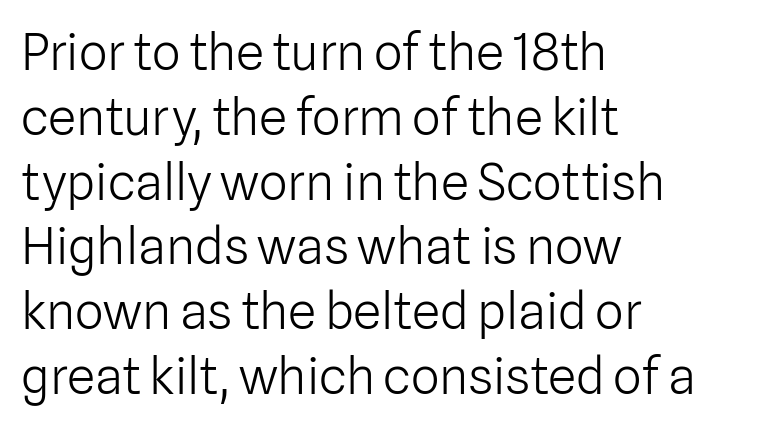
Q: Is the text bold? A: No.
Q: Is the text italic (slanted)? A: No, it is upright.
Q: Is the typeface a serif or a sans-serif typeface? A: Sans-serif.
Q: Is the text underlined? A: No.
Q: How is the paragraph aligned? A: Left-aligned.
Q: Is the spacing between letters normal or unusually wide? A: Normal.
Q: Is the spacing between lines tight, normal or loose? A: Normal.
Q: Width (condensed, normal, or wide)? A: Normal.
Q: Stroke contrast? A: Low.
Q: x-height? A: Medium.
Q: Monospaced? A: No.
